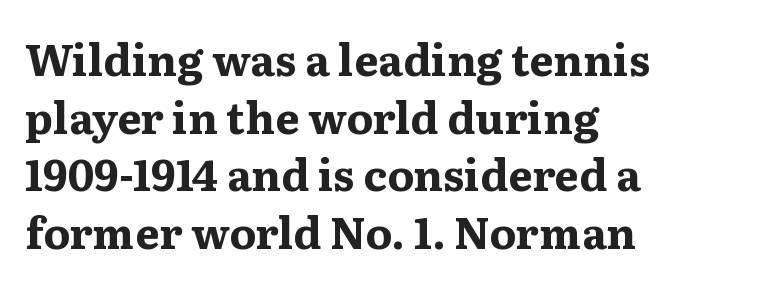
{"serif": "yes", "italic": "no", "bold": "yes", "weight": "bold", "width": "wide", "stroke_contrast": "medium", "x_height": "medium", "monospaced": "no", "underline": "no", "align": "left", "line_spacing": "normal", "line_spacing_ratio": 1.34, "letter_spacing": "normal", "letter_spacing_em": 0.0, "glyph_px": 43}
